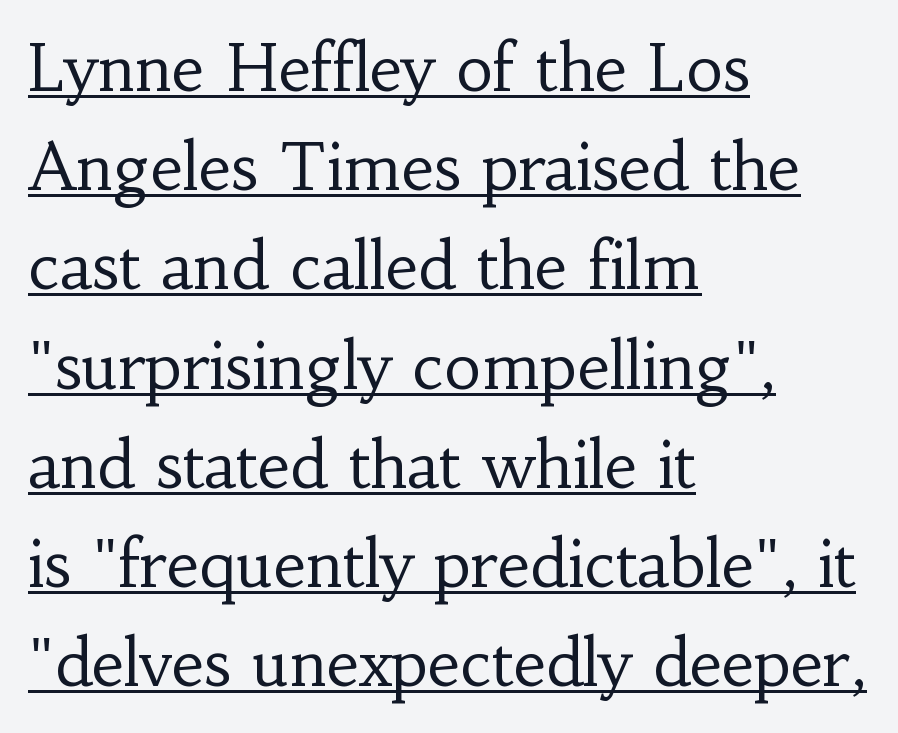
{"serif": "yes", "italic": "no", "bold": "no", "weight": "regular", "width": "normal", "stroke_contrast": "low", "x_height": "small", "monospaced": "no", "underline": "yes", "align": "left", "line_spacing": "normal", "line_spacing_ratio": 1.55, "letter_spacing": "normal", "letter_spacing_em": 0.0, "glyph_px": 64}
